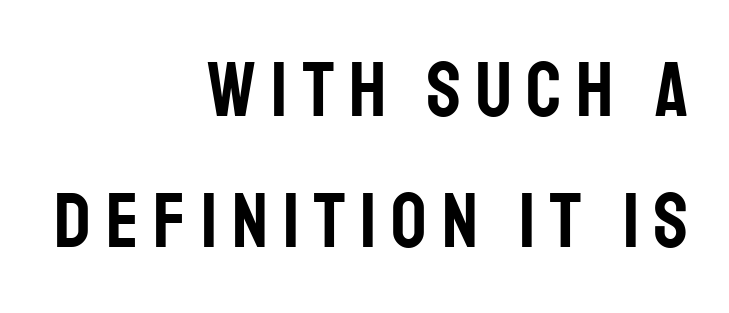
{"serif": "no", "italic": "no", "width": "condensed", "stroke_contrast": "low", "x_height": "large", "monospaced": "no", "underline": "no", "align": "right", "line_spacing": "normal", "line_spacing_ratio": 1.68, "glyph_px": 78}
